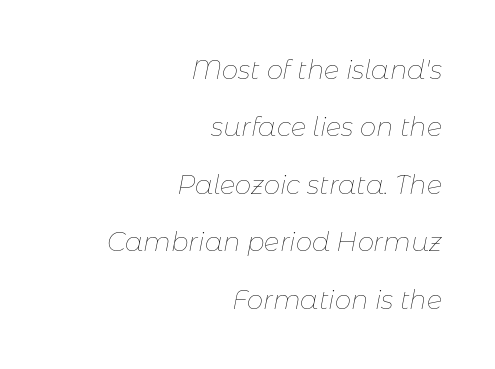
The image shows 26 px text type, italic (leaning right); set right-aligned, loose line spacing (2.21x), normal letter spacing, not underlined.
